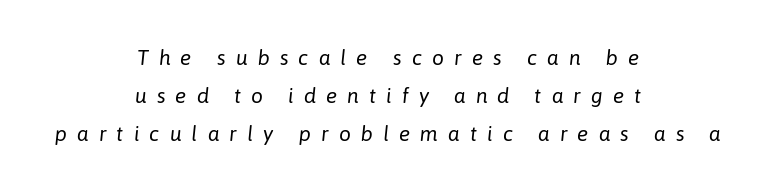
The image shows 21 px text type, italic (leaning right); set centered, line spacing 1.82x, unusually wide letter spacing (+0.48 em), not underlined.
